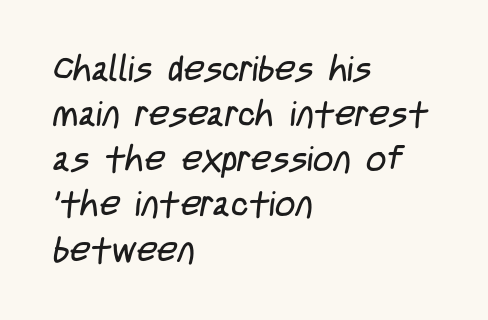
Q: Is the text bold? A: No.
Q: Is the typeface a serif or a sans-serif typeface? A: Sans-serif.
Q: Is the text underlined? A: No.
Q: How is the paragraph aligned? A: Left-aligned.
Q: Is the spacing between letters normal or unusually wide? A: Normal.
Q: Is the spacing between lines tight, normal or loose? A: Normal.
Q: Width (condensed, normal, or wide)? A: Condensed.
Q: Stroke contrast? A: Low.
Q: x-height? A: Large.
Q: Monospaced? A: No.
